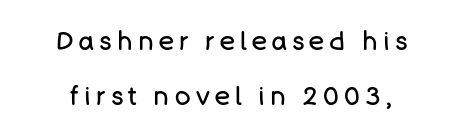
{"italic": "no", "bold": "no", "underline": "no", "align": "center", "line_spacing": "loose", "line_spacing_ratio": 2.1, "letter_spacing": "wide", "letter_spacing_em": 0.21, "glyph_px": 26}
